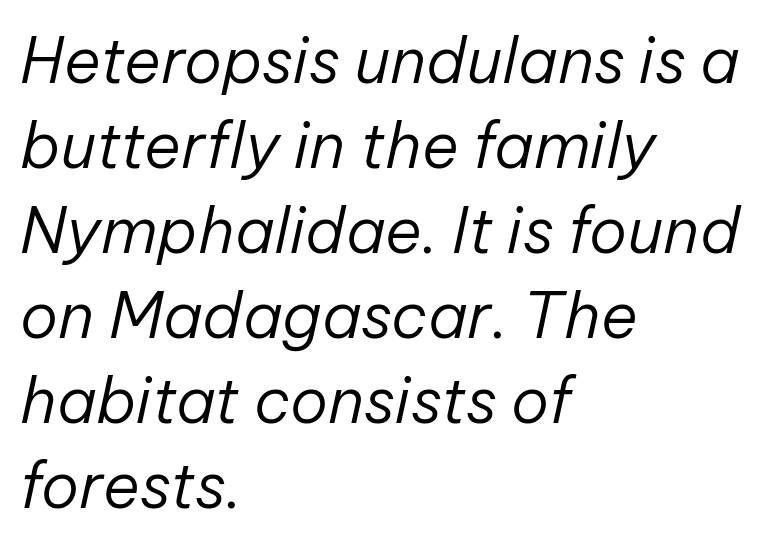
{"italic": "yes", "lean": "right", "slant_degrees": 12, "bold": "no", "weight": "regular", "width": "normal", "stroke_contrast": "low", "x_height": "medium", "monospaced": "no", "underline": "no", "align": "left", "line_spacing": "normal", "line_spacing_ratio": 1.35, "letter_spacing": "normal", "letter_spacing_em": 0.0, "glyph_px": 63}
